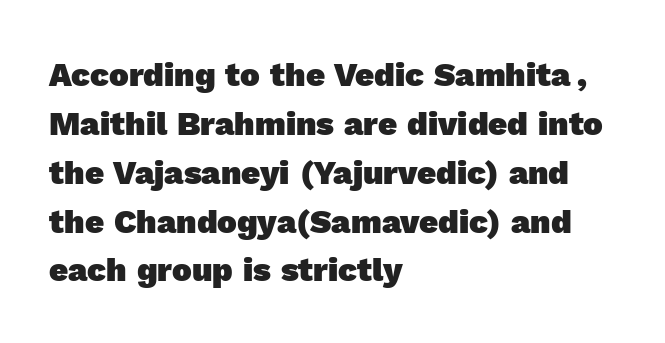
The image shows 33 px heavy sans-serif type; set left-aligned, normal line spacing (1.48x), normal letter spacing, not underlined; a medium x-height.
